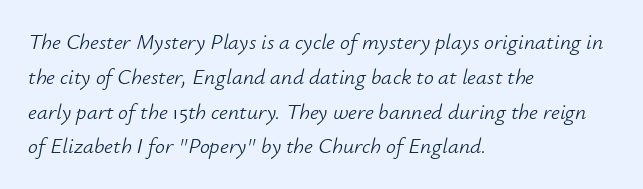
Q: Is the text bold? A: No.
Q: Is the text italic (slanted)? A: Yes, it leans right by about 12 degrees.
Q: Is the text underlined? A: No.
Q: How is the paragraph aligned? A: Left-aligned.
Q: Is the spacing between letters normal or unusually wide? A: Normal.
Q: Is the spacing between lines tight, normal or loose? A: Normal.
